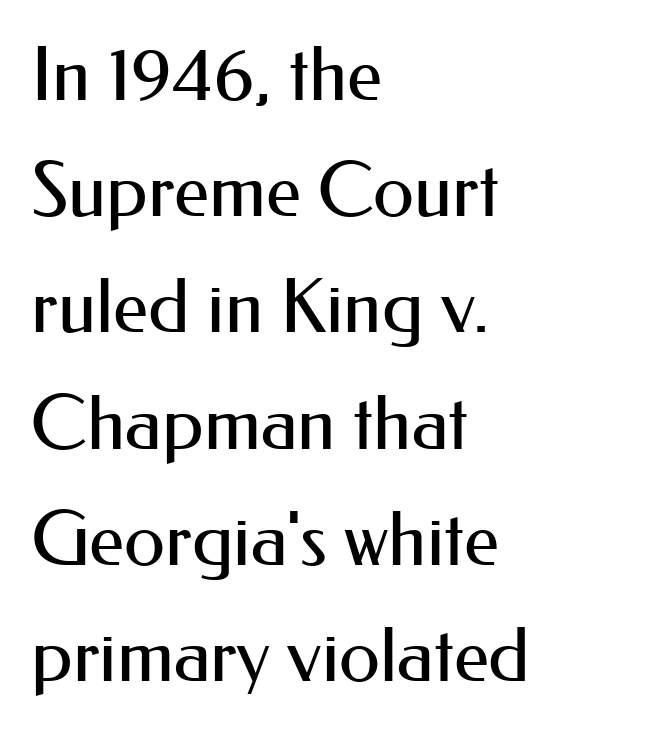
The image shows 75 px regular-weight sans-serif type, upright; set left-aligned, normal line spacing (1.55x), normal letter spacing, not underlined; medium stroke contrast and a small x-height.
